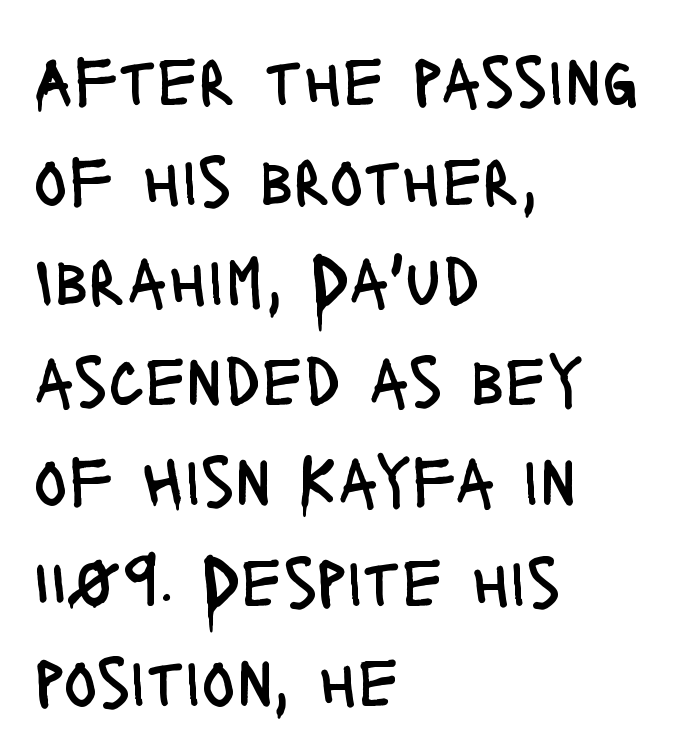
The image shows 71 px regular-weight, condensed sans-serif type, upright; set left-aligned, normal line spacing (1.41x), normal letter spacing, not underlined; low stroke contrast and a large x-height.
